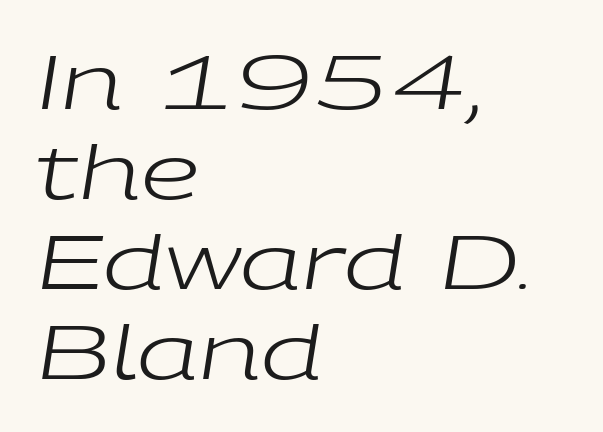
{"italic": "yes", "lean": "right", "slant_degrees": 9, "bold": "no", "weight": "regular", "width": "wide", "stroke_contrast": "low", "x_height": "medium", "monospaced": "no", "underline": "no", "align": "left", "line_spacing_ratio": 1.2, "letter_spacing": "normal", "letter_spacing_em": 0.0, "glyph_px": 75}
